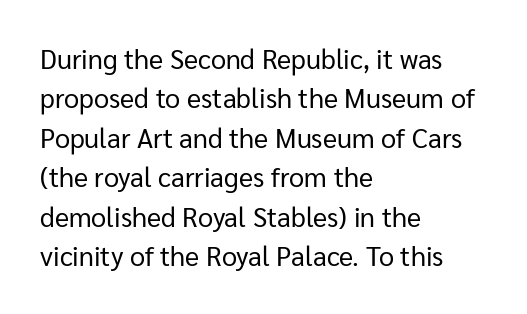
Q: Is the text bold? A: No.
Q: Is the text italic (slanted)? A: No, it is upright.
Q: Is the text underlined? A: No.
Q: How is the paragraph aligned? A: Left-aligned.
Q: Is the spacing between letters normal or unusually wide? A: Normal.
Q: Is the spacing between lines tight, normal or loose? A: Normal.
